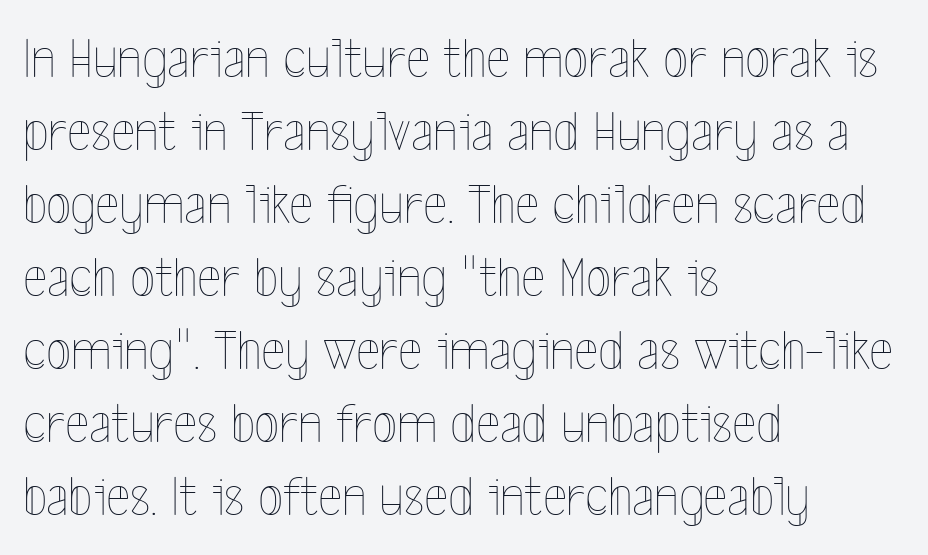
If you measured baseline to baseline, you'd find a middling distance. Looks like regular typesetting: each glyph gets only the width it needs. The ragged edge is on the right, which tells us the setting is flush left. Compared with a typical body face, this is equally light or lighter still. You could call the tracking neutral — neither tight nor loose. Only glyphs here, with clear space below each row.
